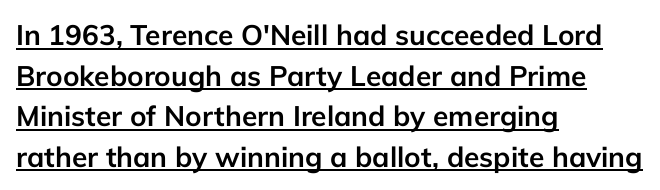
Q: Is the text bold? A: Yes.
Q: Is the text italic (slanted)? A: No, it is upright.
Q: Is the typeface a serif or a sans-serif typeface? A: Sans-serif.
Q: Is the text underlined? A: Yes.
Q: How is the paragraph aligned? A: Left-aligned.
Q: Is the spacing between letters normal or unusually wide? A: Normal.
Q: Is the spacing between lines tight, normal or loose? A: Normal.
Q: Width (condensed, normal, or wide)? A: Normal.
Q: Stroke contrast? A: Low.
Q: x-height? A: Medium.
Q: Monospaced? A: No.
